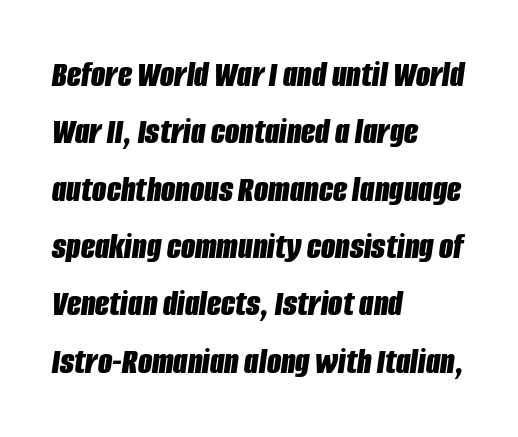
The image shows 37 px bold, condensed type, italic (leaning right); set left-aligned, normal line spacing (1.55x), normal letter spacing, not underlined; low stroke contrast and a large x-height.
